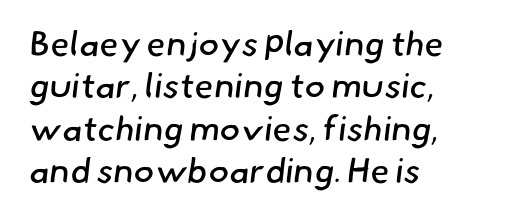
Q: Is the text bold? A: No.
Q: Is the typeface a serif or a sans-serif typeface? A: Sans-serif.
Q: Is the text underlined? A: No.
Q: How is the paragraph aligned? A: Left-aligned.
Q: Is the spacing between letters normal or unusually wide? A: Normal.
Q: Width (condensed, normal, or wide)? A: Normal.
Q: Stroke contrast? A: Low.
Q: x-height? A: Small.
Q: Monospaced? A: No.
